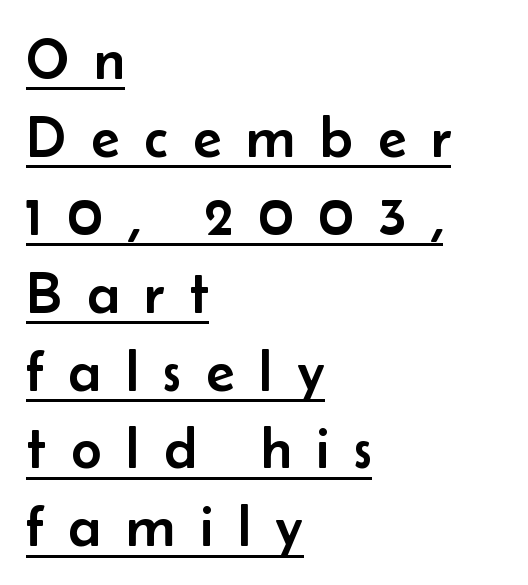
Note the varied advance widths — an 'i' is clearly narrower than an 'm'. Quick note: interline space is typical. Quick note: underline on. Layout note: lines flush left.
